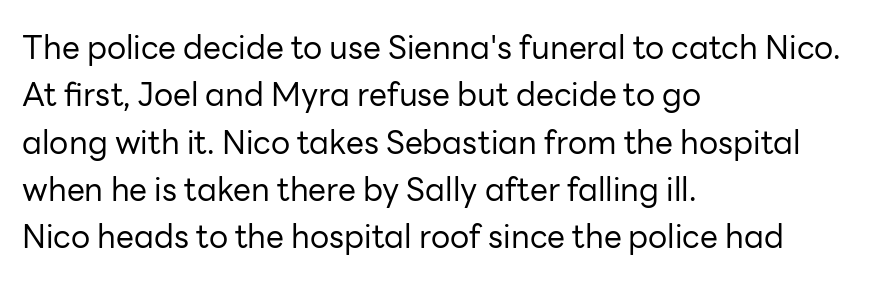
Typeset ragged right — the left edge is the straight one. Examine the stroke ends and you'll find no serifs. The strokes are not fattened; the text isn't bold. Descenders hang freely into open space. The lines sit at an ordinary, default distance from one another. The letters advance in unequal steps, a hallmark of proportional type.
